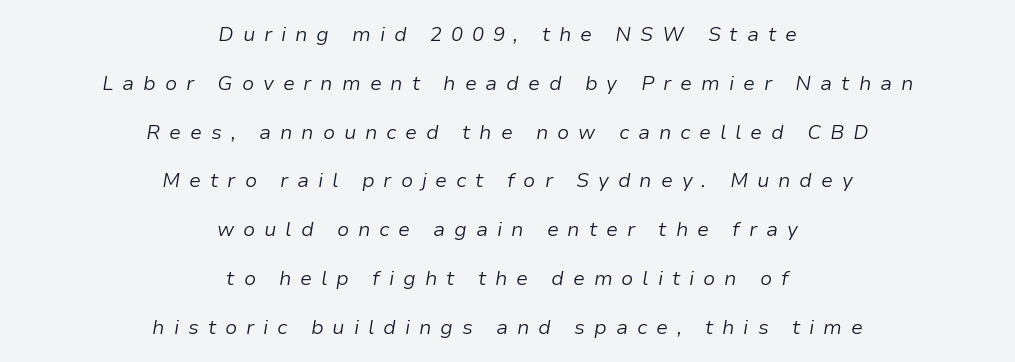
{"italic": "yes", "lean": "right", "slant_degrees": 9, "bold": "no", "underline": "no", "align": "center", "line_spacing": "loose", "line_spacing_ratio": 2.44, "letter_spacing": "wide", "letter_spacing_em": 0.44, "glyph_px": 20}
